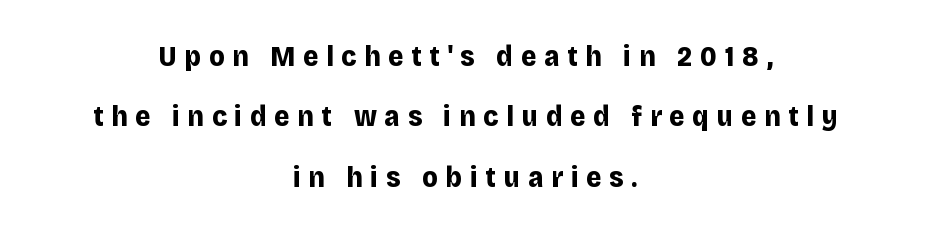
The image shows 29 px bold sans-serif type, upright; set centered, loose line spacing (2.08x), unusually wide letter spacing (+0.27 em), not underlined; low stroke contrast and a large x-height.
